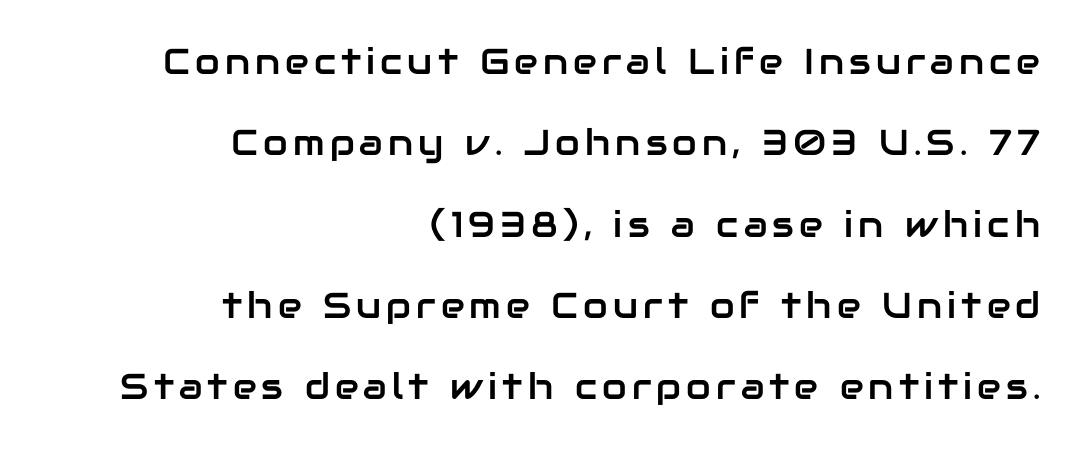
{"serif": "no", "italic": "no", "width": "normal", "stroke_contrast": "low", "x_height": "medium", "monospaced": "no", "underline": "no", "align": "right", "line_spacing": "loose", "line_spacing_ratio": 2.26, "glyph_px": 36}
